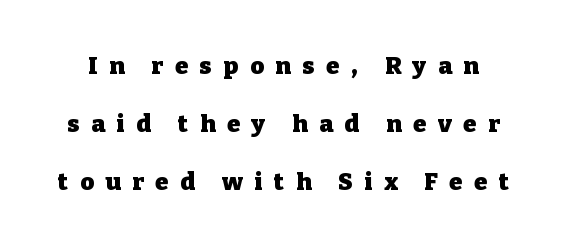
How are the letters spaced? Widely, with obvious added tracking. Compared with an ordinary text face, these strokes are far heavier — a full bold. Do the letters lean? They stand straight. Honestly, the rows look like they've been pulled way apart. Decoration check: the copy has no underline.
